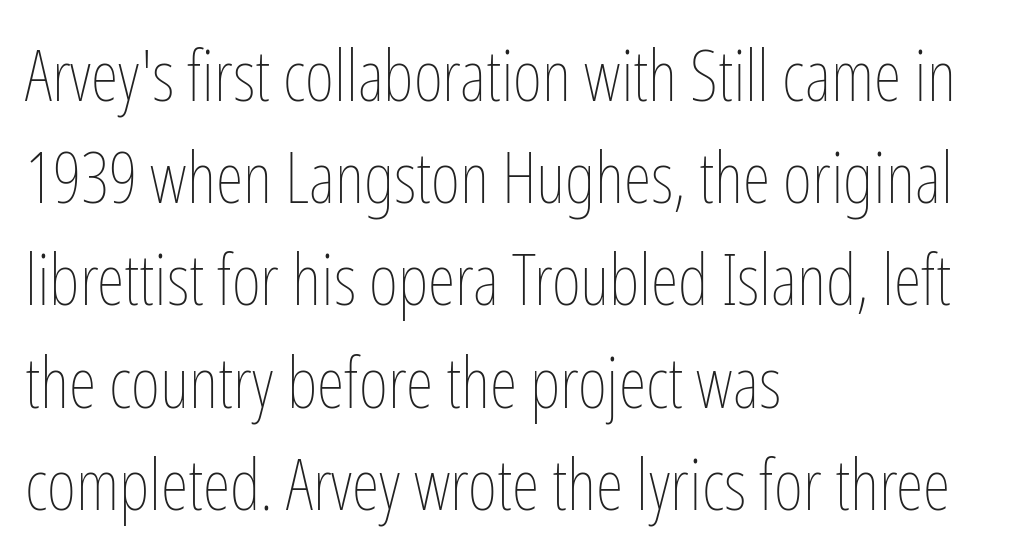
Q: Is the text bold? A: No.
Q: Is the text italic (slanted)? A: No, it is upright.
Q: Is the text underlined? A: No.
Q: How is the paragraph aligned? A: Left-aligned.
Q: Is the spacing between letters normal or unusually wide? A: Normal.
Q: Is the spacing between lines tight, normal or loose? A: Normal.
Q: Width (condensed, normal, or wide)? A: Condensed.
Q: Stroke contrast? A: Low.
Q: x-height? A: Medium.
Q: Monospaced? A: No.
